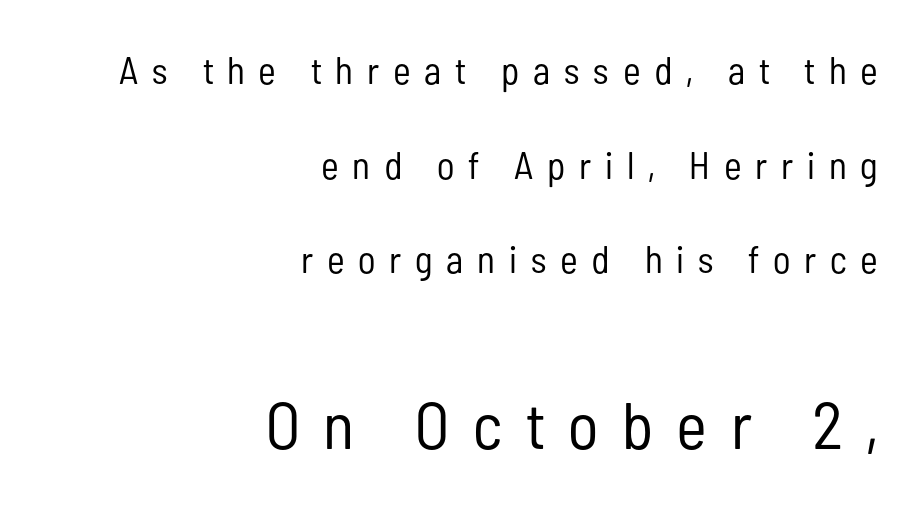
Q: Is the text bold? A: No.
Q: Is the text italic (slanted)? A: No, it is upright.
Q: Is the typeface a serif or a sans-serif typeface? A: Sans-serif.
Q: Is the text underlined? A: No.
Q: How is the paragraph aligned? A: Right-aligned.
Q: Is the spacing between letters normal or unusually wide? A: Unusually wide.
Q: Is the spacing between lines tight, normal or loose? A: Loose.
Q: Which block of text is set in a larger size, the first (top) or the second (bottom)? A: The second (bottom) one.
Q: Width (condensed, normal, or wide)? A: Condensed.
Q: Stroke contrast? A: Low.
Q: x-height? A: Medium.
Q: Monospaced? A: No.
